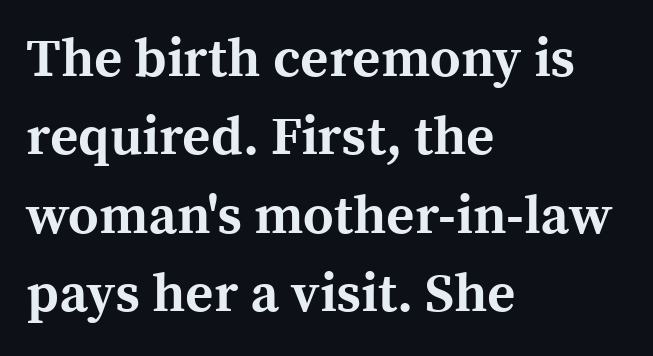
{"serif": "yes", "italic": "no", "bold": "yes", "weight": "bold", "width": "normal", "x_height": "medium", "monospaced": "no", "underline": "no", "align": "left", "line_spacing": "normal", "line_spacing_ratio": 1.45, "letter_spacing": "normal", "letter_spacing_em": 0.0, "glyph_px": 54}
